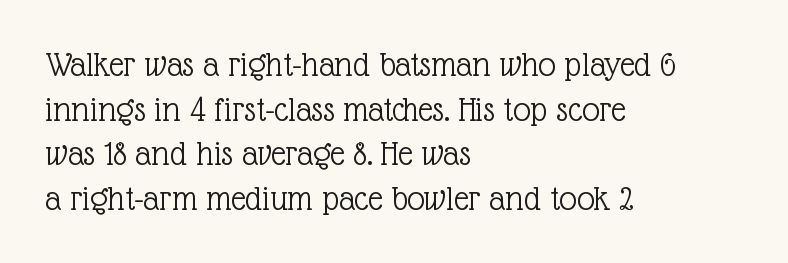
Character widths vary here, with narrow letters taking less room than wide ones. This rendering uses left alignment, leaving the right contour irregular. A typesetter would label this face a serif. Students, note that the glyphs here touch the page at normal intervals.
